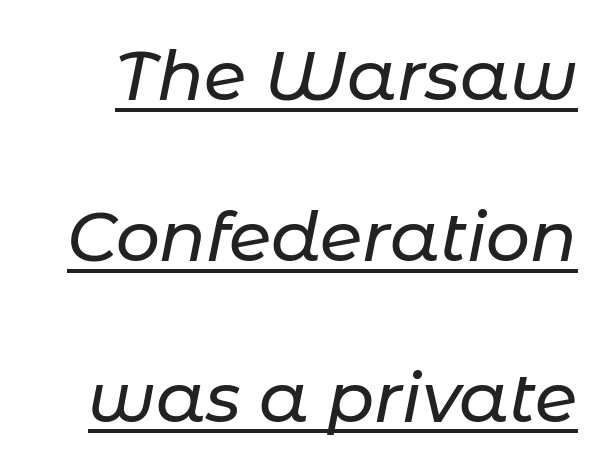
The image shows 69 px text type, italic (leaning right); set loose line spacing (2.33x), normal letter spacing, underlined; low stroke contrast and a medium x-height.
